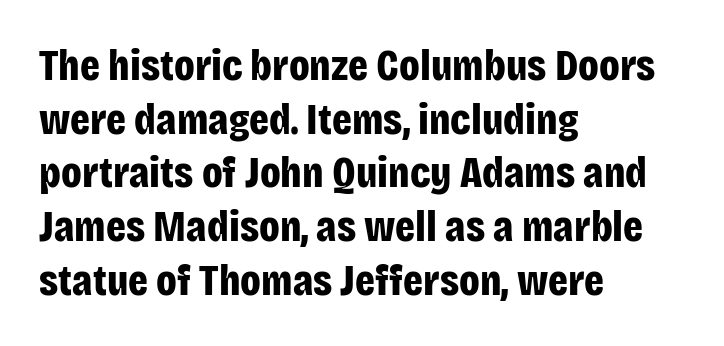
{"serif": "no", "italic": "no", "bold": "yes", "weight": "bold", "width": "condensed", "stroke_contrast": "low", "x_height": "large", "monospaced": "no", "underline": "no", "align": "left", "line_spacing_ratio": 1.22, "letter_spacing": "normal", "letter_spacing_em": 0.0, "glyph_px": 44}
